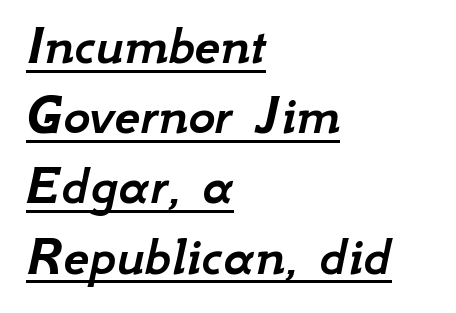
A typesetter would mark this as italic. Varying glyph widths throughout — classic text-font behaviour. A typesetter would call this zero additional tracking. The ragged edge is on the right, which tells us the setting is flush left.
